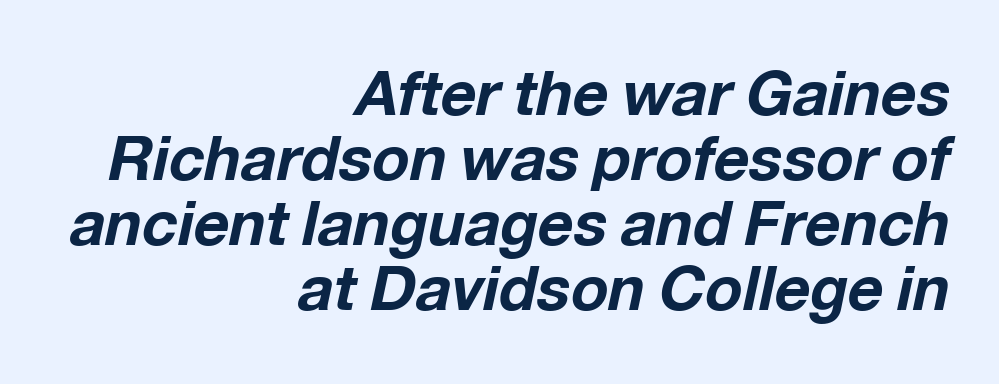
The image shows 62 px bold type, italic (leaning right); set right-aligned, tight line spacing (1.05x), normal letter spacing, not underlined; low stroke contrast and a medium x-height.
